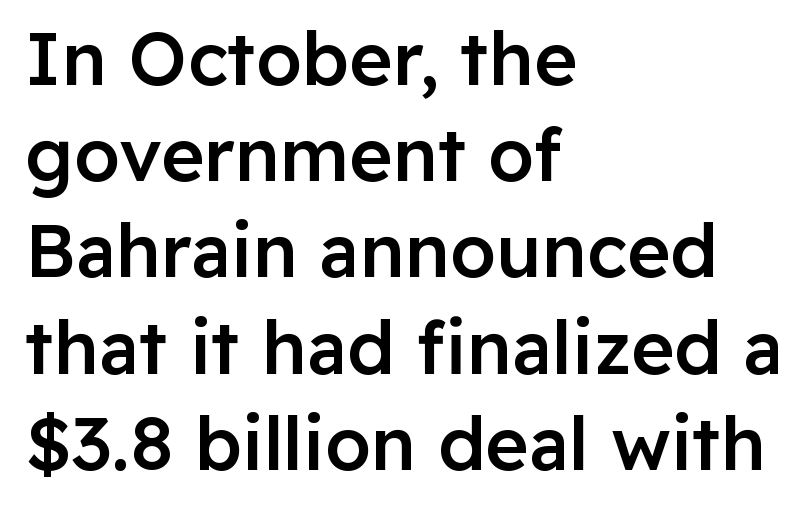
{"serif": "no", "italic": "no", "bold": "semi", "weight": "semibold", "width": "normal", "stroke_contrast": "low", "x_height": "medium", "monospaced": "no", "underline": "no", "align": "left", "line_spacing": "normal", "line_spacing_ratio": 1.3, "letter_spacing": "normal", "letter_spacing_em": 0.0, "glyph_px": 74}
